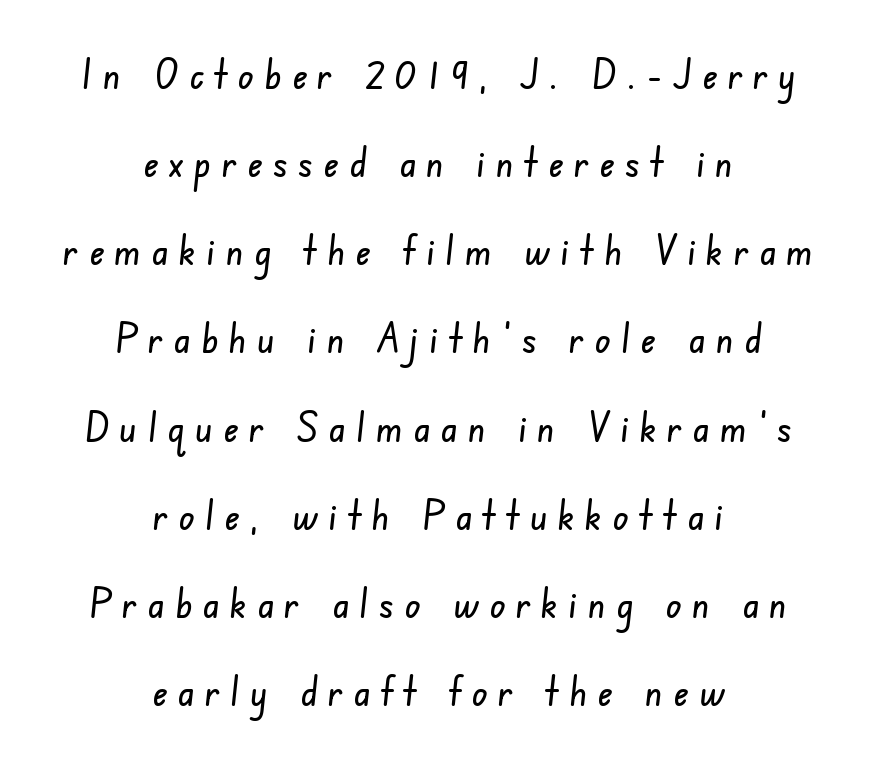
{"serif": "no", "width": "condensed", "stroke_contrast": "low", "x_height": "small", "monospaced": "no", "underline": "no", "align": "center", "line_spacing": "loose", "line_spacing_ratio": 2.15, "letter_spacing": "wide", "letter_spacing_em": 0.26, "glyph_px": 41}
